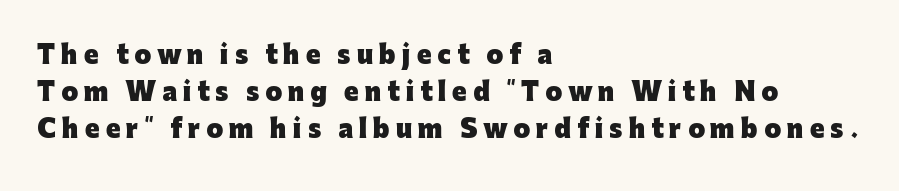
The gaps between neighbouring characters are conspicuously large. Underlining? Definitely not there. Posture: vertical. As a designer I'd log this as weight 700, bold. Does the leading feel generous? No, just average. Line starts are locked; line ends wander.
